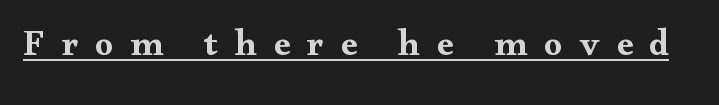
The designer went with a serif here, giving each stem small feet. The font is running at its bold setting. Vertical strokes here are truly vertical. This rendering widens character spacing well past its baseline value. These characters rest on top of a visible drawn line.
